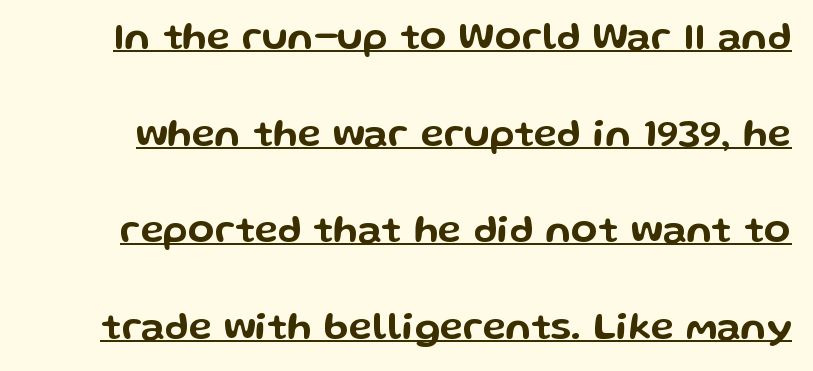
Q: Is the text italic (slanted)? A: No, it is upright.
Q: Is the typeface a serif or a sans-serif typeface? A: Sans-serif.
Q: Is the text underlined? A: Yes.
Q: Is the spacing between letters normal or unusually wide? A: Normal.
Q: Is the spacing between lines tight, normal or loose? A: Loose.
Q: Width (condensed, normal, or wide)? A: Wide.
Q: Stroke contrast? A: Low.
Q: x-height? A: Medium.
Q: Monospaced? A: No.
